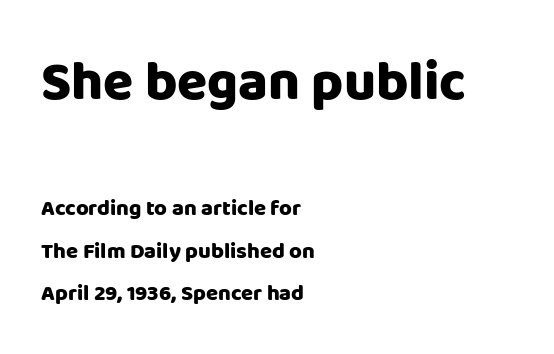
The image shows 55 px heavy sans-serif type, upright; set left-aligned, loose line spacing (1.93x), normal letter spacing, not underlined; the first (top) block is 2.5x larger; low stroke contrast and a large x-height.
